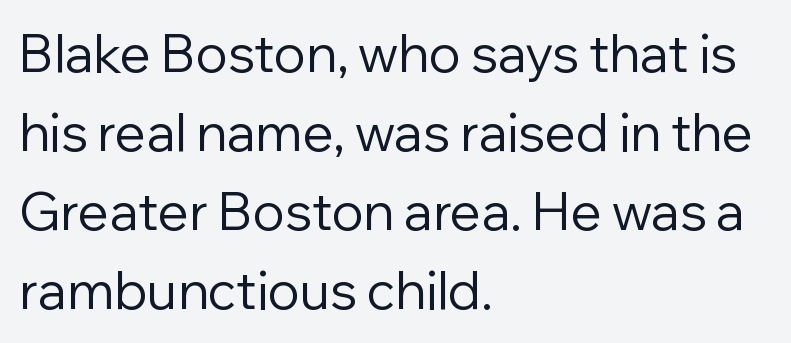
No word sits above an underline. Teacher's note: observe the even left margin — that is flush-left alignment. The passage shown is typed in a proportional face where columns would drift. Students, observe: this is what conventionally led text looks like. The weight would be labelled regular, book, light, or lighter still. The typography opts for an upright posture over an oblique one.
